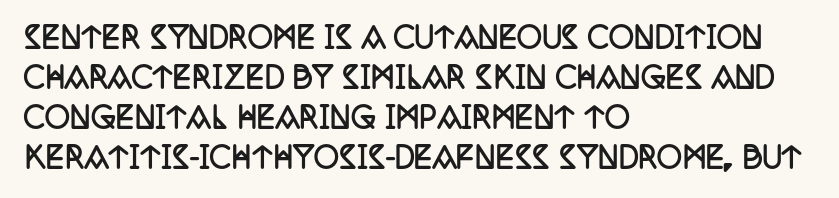
How would I describe the line gaps? Plain and ordinary. All the whitespace from short lines collects on the right. Type without underlining. Weight check: bold — yes, fully. Default kerning and tracking; the words read as compact shapes. These lines were composed using upright roman letters.
